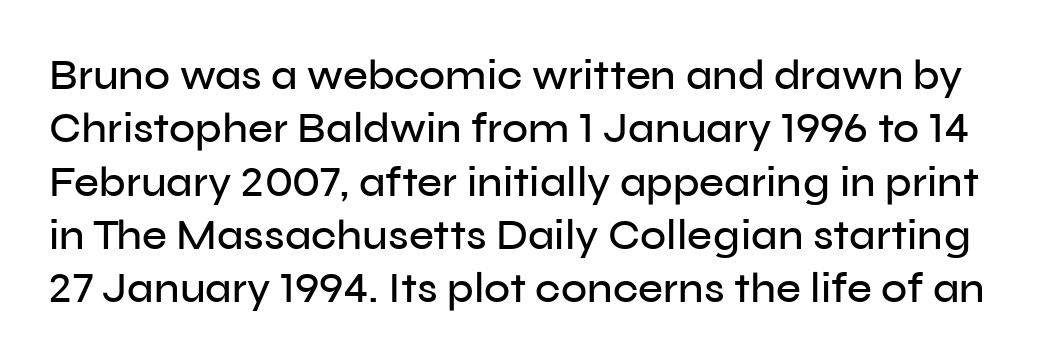
A bare baseline throughout the passage. Note the varied advance widths — an 'i' is clearly narrower than an 'm'. The line texture is even and compact thanks to regular tracking. Quick note: not italic, upright. Grotesque or geometric, the face here clearly has no serifs.
